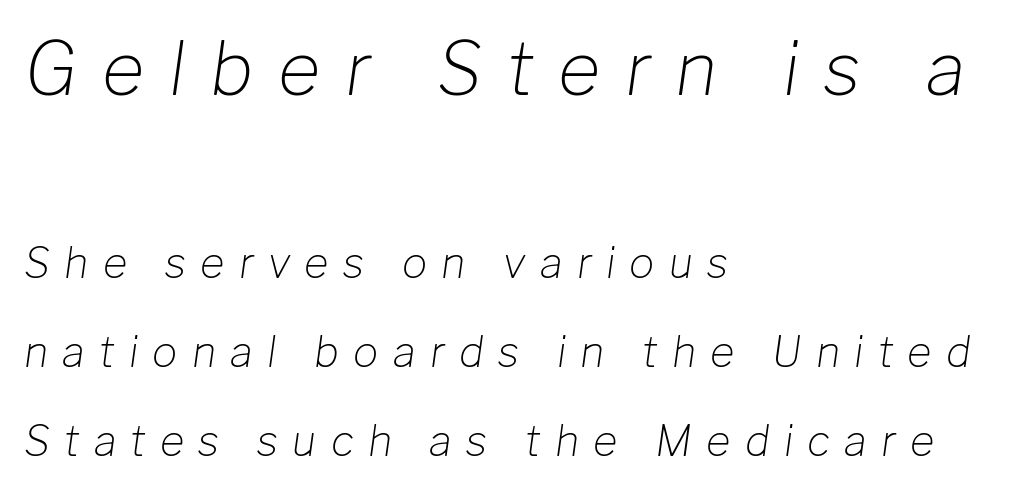
Teacher's note: observe the even left margin — that is flush-left alignment. Proportional: the letters do not fall into vertical columns. Descenders hang freely into open space. Whoever set this chose breathing room over compactness in the vertical rhythm.
